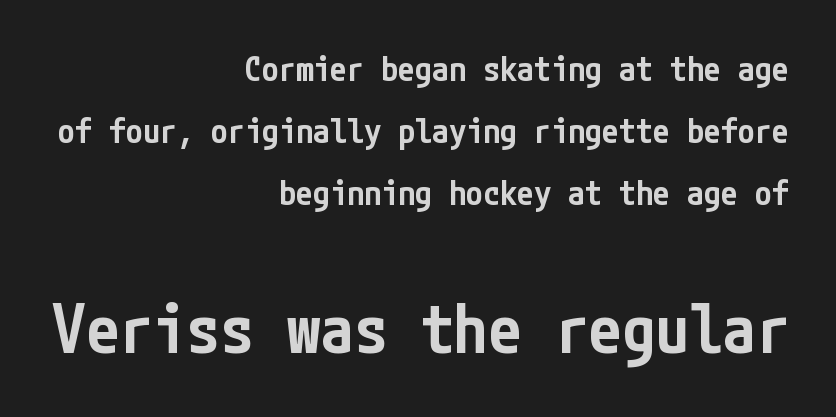
The image shows 67 px semibold, condensed sans-serif type, upright; set right-aligned, line spacing 1.82x, normal letter spacing, not underlined; the second (bottom) block is 1.97x larger; low stroke contrast and a medium x-height.
